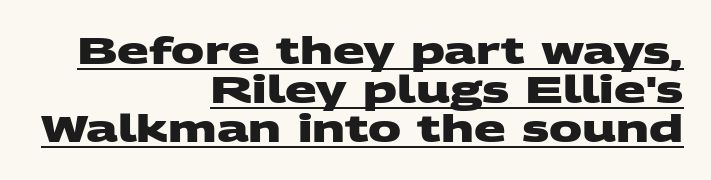
The image shows 37 px heavy, wide sans-serif type; set right-aligned, tight line spacing (1.06x), normal letter spacing, underlined; medium stroke contrast and a large x-height.
